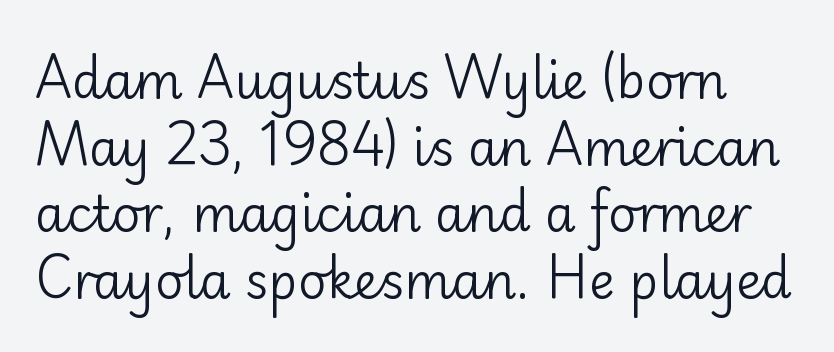
This sample uses a sans-serif face. Character widths vary here, with narrow letters taking less room than wide ones. The glyphs are unaccompanied by any horizontal stroke below them. Glyph-to-glyph distance matches everyday printed text. This reads as an unemphasized weight, regular at the heaviest.
